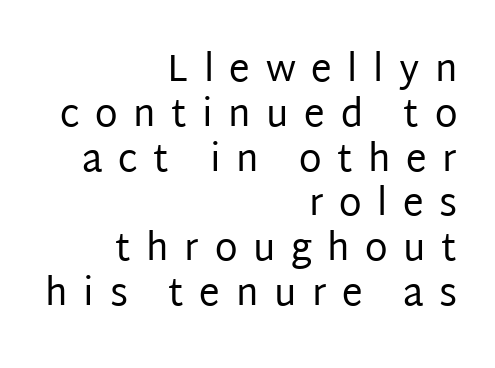
The image shows 37 px regular-weight sans-serif type, upright; set right-aligned, line spacing 1.21x, unusually wide letter spacing (+0.42 em), not underlined; low stroke contrast and a large x-height.
